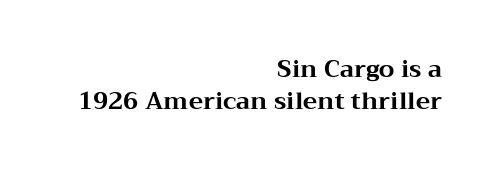
The letters sit at their default tracking, neither squeezed nor spread. Line spacing here is normal. A bare baseline throughout the passage. Layout note: lines flush right. Posture: upright roman.
